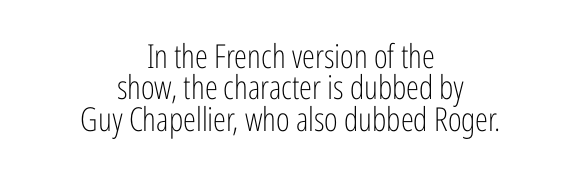
Q: Is the text bold? A: No.
Q: Is the text italic (slanted)? A: No, it is upright.
Q: Is the typeface a serif or a sans-serif typeface? A: Sans-serif.
Q: Is the text underlined? A: No.
Q: How is the paragraph aligned? A: Centered.
Q: Is the spacing between letters normal or unusually wide? A: Normal.
Q: Is the spacing between lines tight, normal or loose? A: Tight.
Q: Width (condensed, normal, or wide)? A: Condensed.
Q: Stroke contrast? A: Low.
Q: x-height? A: Medium.
Q: Monospaced? A: No.
